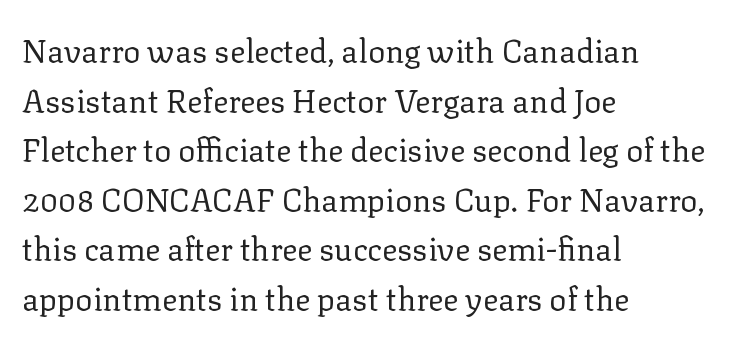
{"serif": "yes", "italic": "no", "bold": "no", "weight": "regular", "width": "normal", "stroke_contrast": "low", "x_height": "medium", "monospaced": "no", "underline": "no", "align": "left", "line_spacing": "normal", "line_spacing_ratio": 1.55, "letter_spacing": "normal", "letter_spacing_em": 0.0, "glyph_px": 32}
